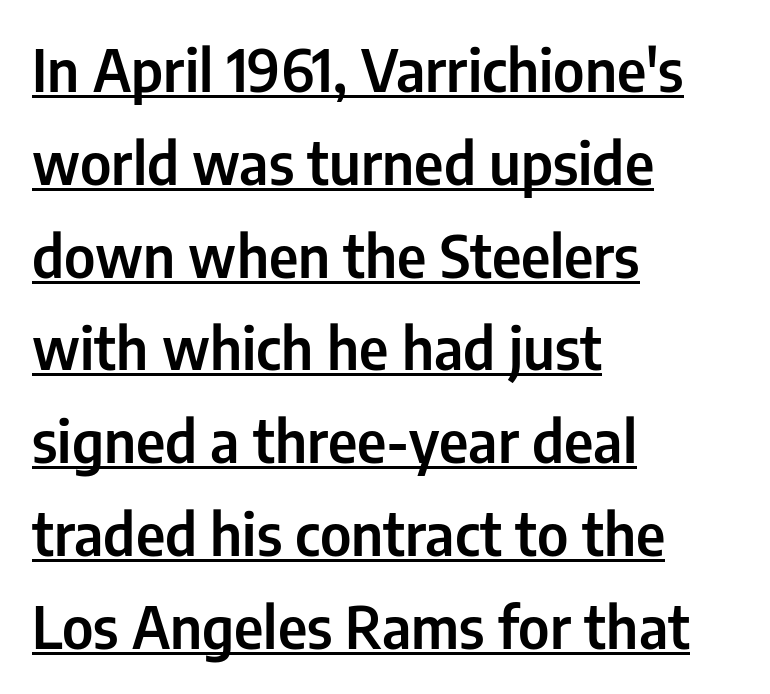
Each word holds together tightly as a unit, with standard inter-letter gaps. Proportional: the letters do not fall into vertical columns. A normal amount of white space separates one row of letters from the next. Underlined type. Visually the block forms a straight wall on the left and a jagged coastline on the right. Posture: vertical.
